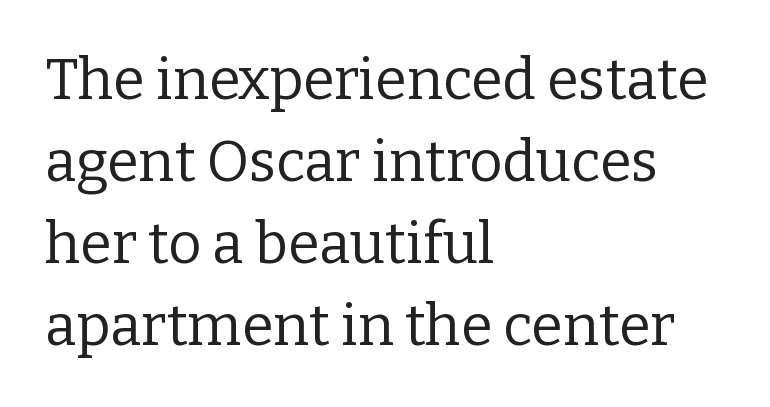
{"serif": "yes", "italic": "no", "bold": "no", "weight": "regular", "width": "normal", "stroke_contrast": "low", "x_height": "medium", "monospaced": "no", "underline": "no", "align": "left", "line_spacing": "normal", "line_spacing_ratio": 1.44, "letter_spacing": "normal", "letter_spacing_em": 0.0, "glyph_px": 57}
